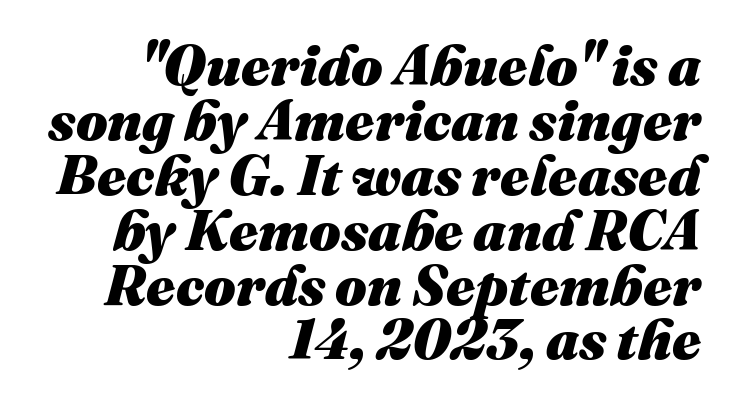
{"italic": "yes", "lean": "right", "slant_degrees": 16, "bold": "yes", "weight": "heavy", "width": "normal", "stroke_contrast": "medium", "x_height": "medium", "monospaced": "no", "underline": "no", "align": "right", "line_spacing": "tight", "line_spacing_ratio": 0.98, "letter_spacing": "normal", "letter_spacing_em": 0.0, "glyph_px": 56}
